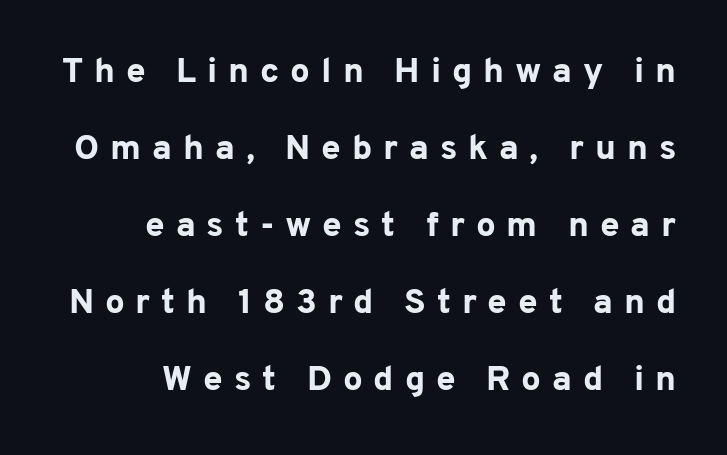
The image shows 35 px bold sans-serif type, upright; set right-aligned, loose line spacing (2.2x), unusually wide letter spacing (+0.31 em), not underlined; low stroke contrast and a medium x-height.
